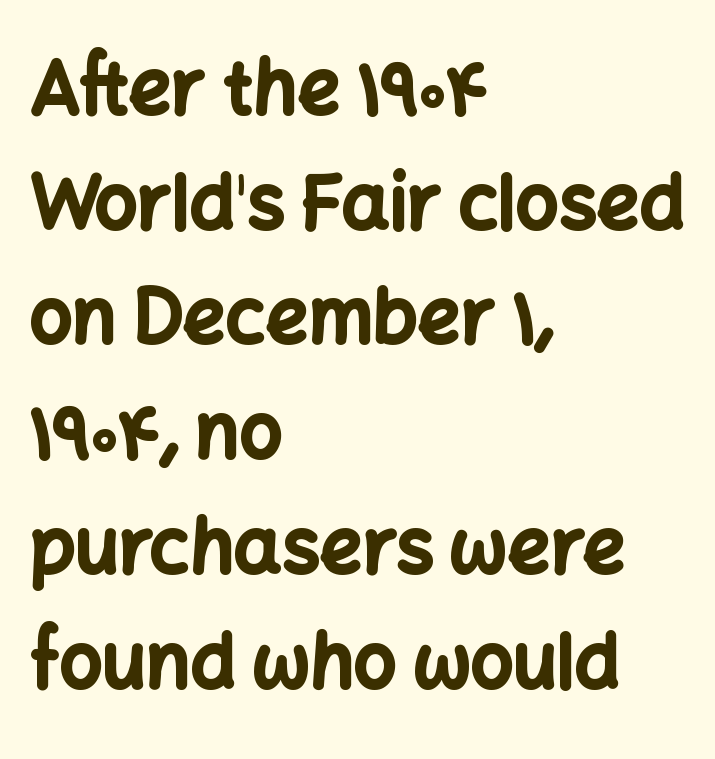
{"serif": "no", "italic": "no", "bold": "yes", "weight": "bold", "width": "normal", "stroke_contrast": "low", "x_height": "medium", "monospaced": "no", "underline": "no", "align": "left", "line_spacing": "normal", "line_spacing_ratio": 1.53, "letter_spacing": "normal", "letter_spacing_em": 0.0, "glyph_px": 75}
